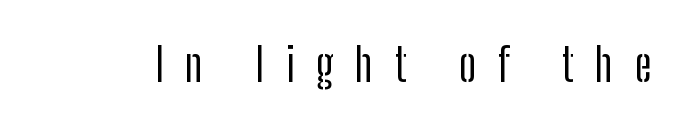
No feet cap the strokes, marking this as sans-serif type. Rule under the text: the space is simply empty. Display-style spreading of the glyphs; the letterfit is very open. Unlike italic type, these characters show no tilt at all. Looks like regular typesetting: each glyph gets only the width it needs.
